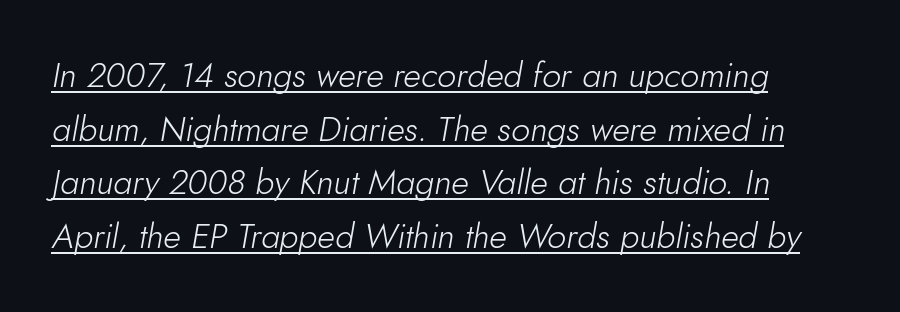
{"italic": "yes", "lean": "right", "slant_degrees": 10, "bold": "no", "weight": "light", "width": "normal", "stroke_contrast": "low", "x_height": "small", "monospaced": "no", "underline": "yes", "align": "left", "line_spacing": "normal", "line_spacing_ratio": 1.58, "letter_spacing": "normal", "letter_spacing_em": 0.0, "glyph_px": 34}
